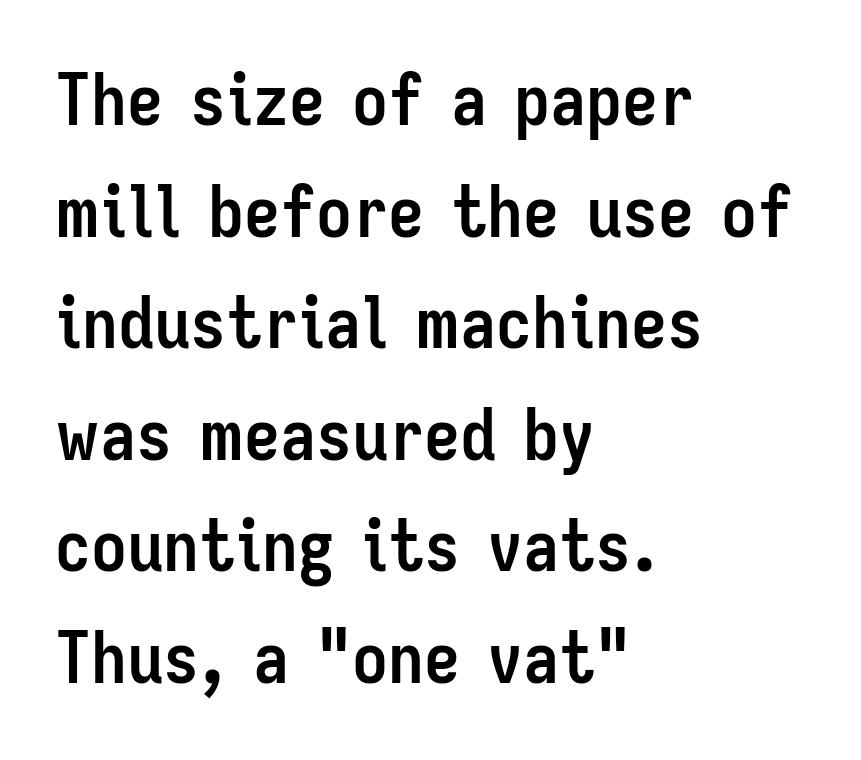
{"serif": "no", "italic": "no", "bold": "yes", "weight": "semibold", "width": "condensed", "stroke_contrast": "low", "x_height": "medium", "monospaced": "no", "underline": "no", "align": "left", "line_spacing": "normal", "line_spacing_ratio": 1.55, "letter_spacing": "normal", "letter_spacing_em": 0.0, "glyph_px": 72}
